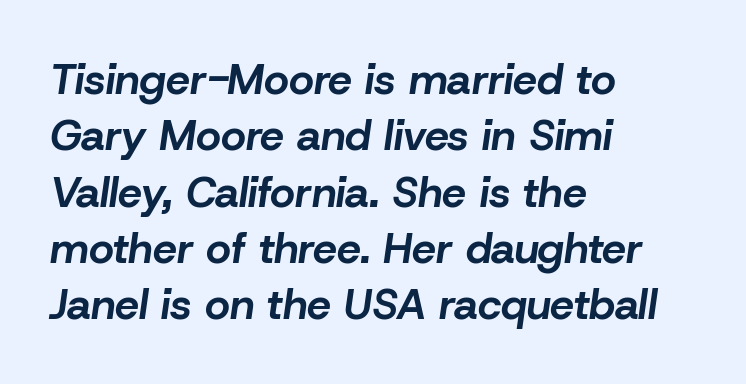
Q: Is the text bold? A: Yes.
Q: Is the text italic (slanted)? A: Yes, it leans right by about 8 degrees.
Q: Is the text underlined? A: No.
Q: How is the paragraph aligned? A: Left-aligned.
Q: Is the spacing between letters normal or unusually wide? A: Normal.
Q: Is the spacing between lines tight, normal or loose? A: Normal.
Q: Width (condensed, normal, or wide)? A: Normal.
Q: Stroke contrast? A: Low.
Q: x-height? A: Medium.
Q: Monospaced? A: No.
